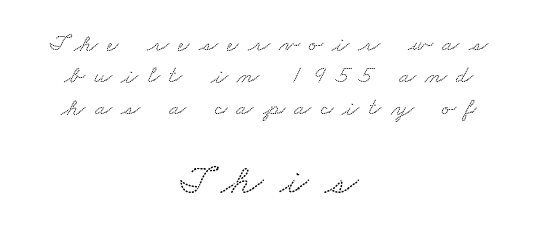
Note: smaller setting up top, larger setting below. These lines are rendered in a variable-pitch font. Letter spacing: wide. The setting favours the middle, as headings and verse often do. Underline: absent.
